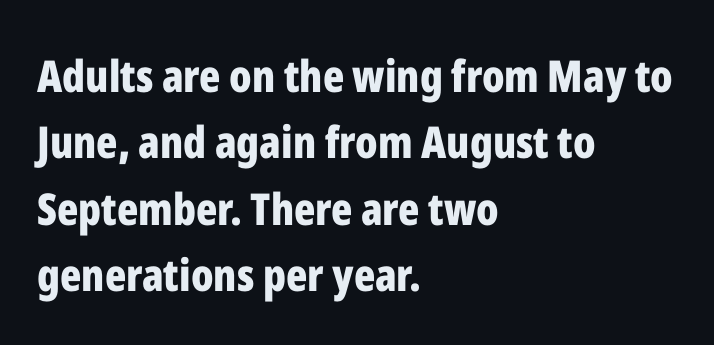
{"serif": "no", "italic": "no", "bold": "yes", "weight": "bold", "width": "condensed", "stroke_contrast": "low", "x_height": "medium", "monospaced": "no", "underline": "no", "align": "left", "line_spacing": "normal", "line_spacing_ratio": 1.51, "letter_spacing": "normal", "letter_spacing_em": 0.0, "glyph_px": 44}
